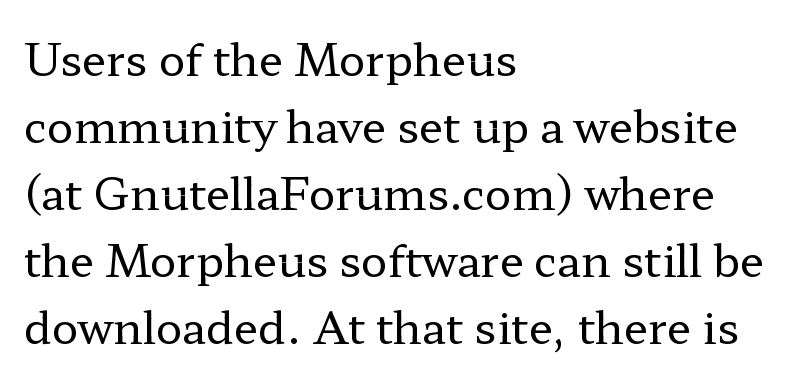
{"serif": "yes", "italic": "no", "bold": "no", "weight": "regular", "width": "wide", "stroke_contrast": "low", "x_height": "medium", "monospaced": "no", "underline": "no", "align": "left", "line_spacing": "normal", "line_spacing_ratio": 1.52, "letter_spacing": "normal", "letter_spacing_em": 0.0, "glyph_px": 44}
